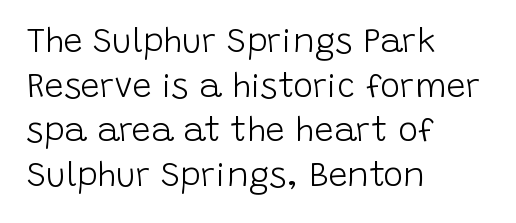
The lettering stays uniformly vertical, giving the passage a roman look. The designer went with a sans here, leaving each stem footless. The rag falls on the right side of this text block. The passage shown stacks its lines at a standard gap.
